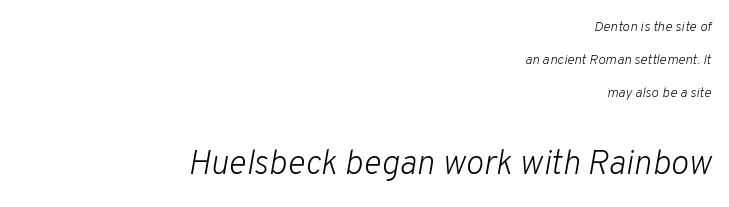
Is the stroke heavy? The answer is a plain regular-or-lighter. The lines in this sample share a right terminus and differ only in where they begin. You could not count columns in this text — the font is proportionally spaced. Underlining? Definitely not there. Italic: yes, the glyphs are oblique.
